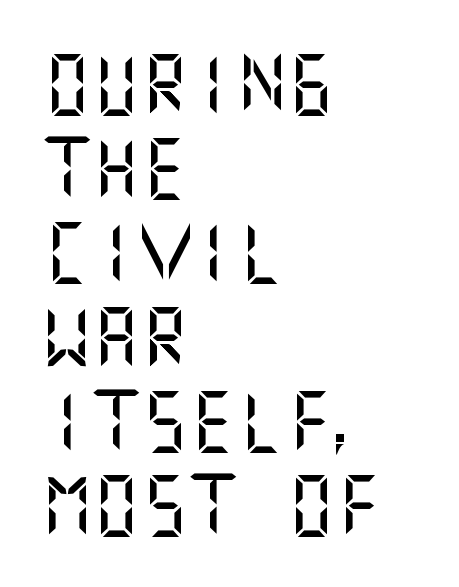
{"serif": "no", "italic": "no", "width": "normal", "stroke_contrast": "medium", "x_height": "large", "underline": "no", "align": "left", "line_spacing": "normal", "line_spacing_ratio": 1.38, "letter_spacing": "normal", "letter_spacing_em": 0.0, "glyph_px": 61}
